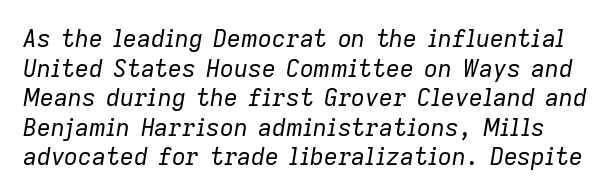
The image shows 24 px text type, italic (leaning right); set line spacing 1.23x, normal letter spacing, not underlined.
